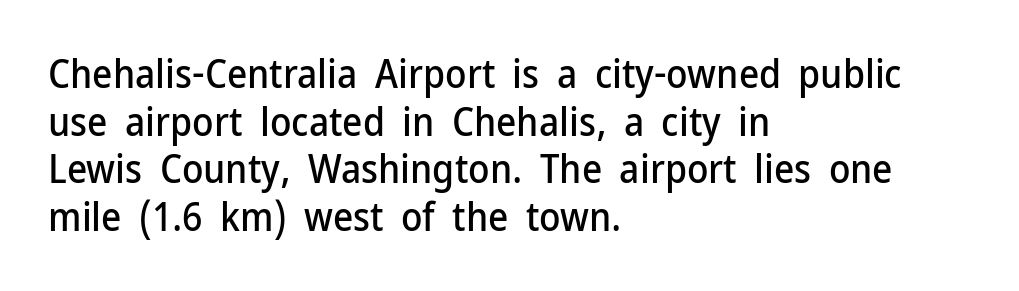
Words appear dense and cohesive because spacing is normal. Rule under the text: the space is simply empty. A typesetter would label this face a sans. Characters remain perfectly vertical along every line. The letters advance in unequal steps, a hallmark of proportional type. The lines are quadded left.
